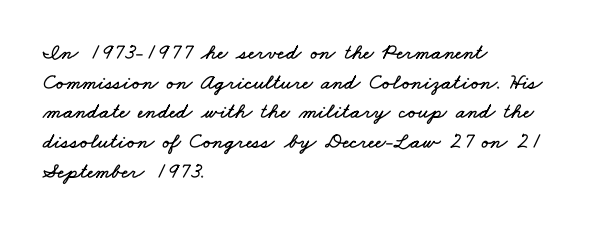
Q: Is the text underlined? A: No.
Q: How is the paragraph aligned? A: Left-aligned.
Q: Is the spacing between letters normal or unusually wide? A: Normal.
Q: Is the spacing between lines tight, normal or loose? A: Normal.
